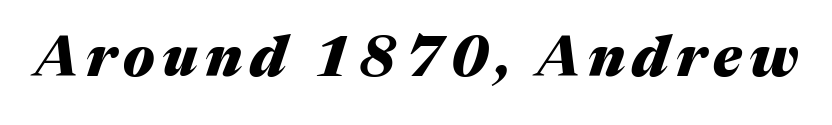
{"italic": "yes", "lean": "right", "slant_degrees": 17, "bold": "yes", "weight": "heavy", "width": "normal", "stroke_contrast": "medium", "x_height": "medium", "monospaced": "no", "underline": "no", "glyph_px": 56}
